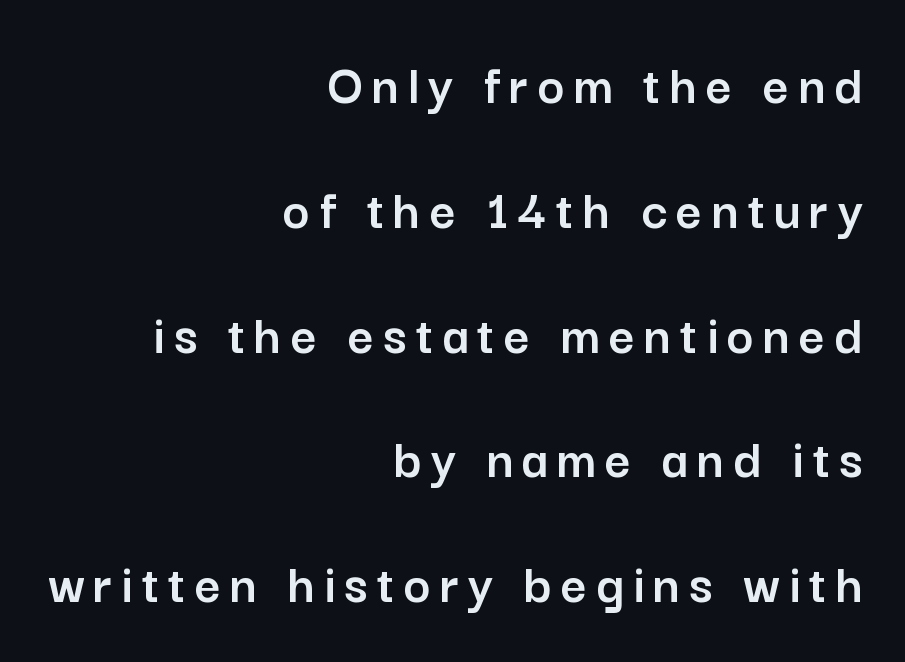
The image shows 57 px sans-serif type, upright; set right-aligned, loose line spacing (2.19x), not underlined; low stroke contrast and a medium x-height.
